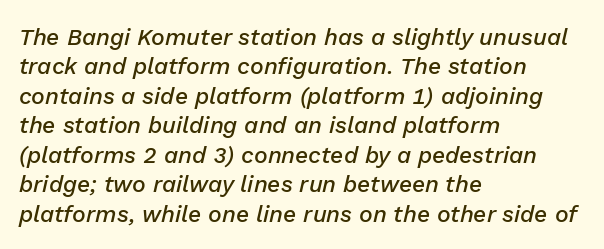
{"italic": "yes", "lean": "right", "slant_degrees": 13, "bold": "semi", "underline": "no", "align": "left", "line_spacing": "normal", "line_spacing_ratio": 1.28, "letter_spacing": "normal", "letter_spacing_em": 0.0, "glyph_px": 23}
